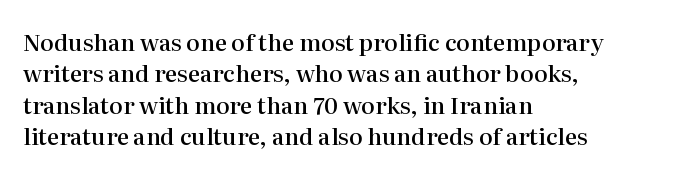
Q: Is the text bold? A: Semi-bold.
Q: Is the text italic (slanted)? A: No, it is upright.
Q: Is the text underlined? A: No.
Q: How is the paragraph aligned? A: Left-aligned.
Q: Is the spacing between letters normal or unusually wide? A: Normal.
Q: Is the spacing between lines tight, normal or loose? A: Normal.
